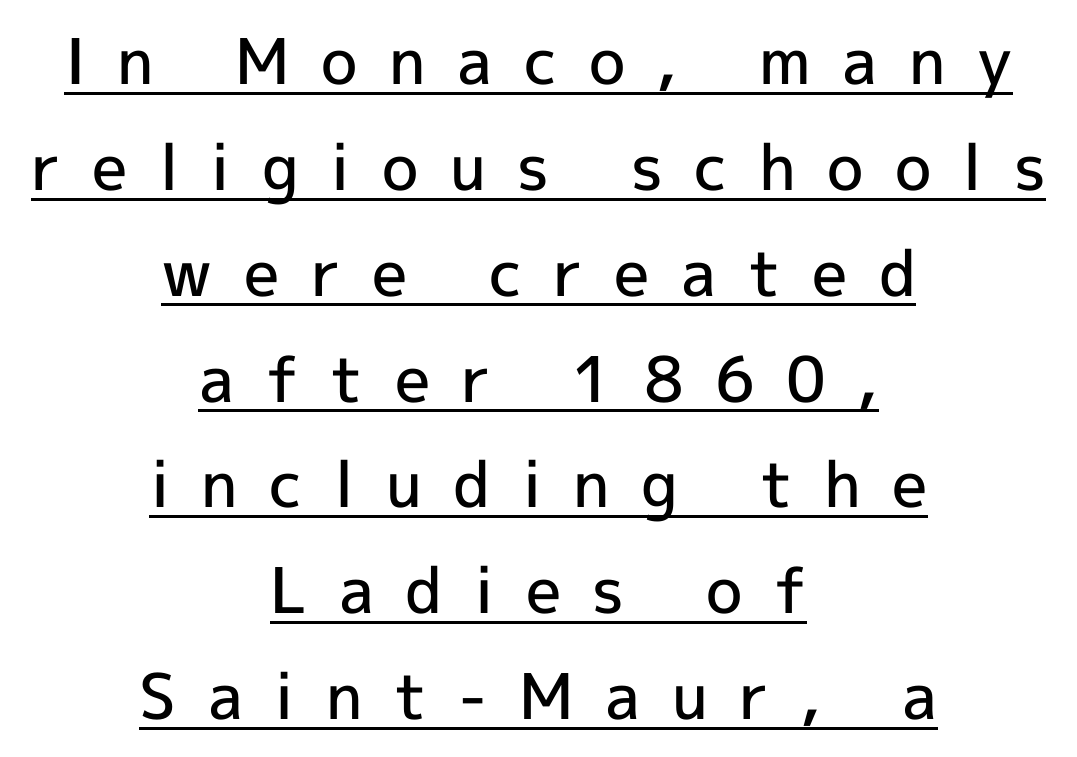
The image shows 63 px semibold sans-serif type, upright; set centered, normal line spacing (1.68x), unusually wide letter spacing (+0.5 em), underlined; a medium x-height.
